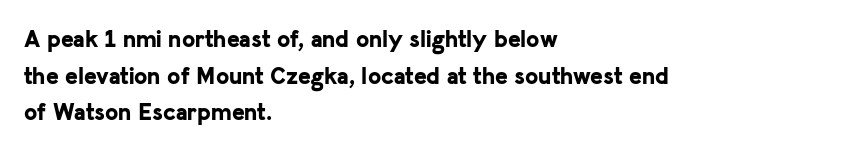
A typesetter would call this zero additional tracking. The letters stand upright; this is a roman face. Regular leading. The passage is arranged the way most books set body copy — flush left. Rule under the text: the space is simply empty. Strokes here are thick enough to call this a true bold.
